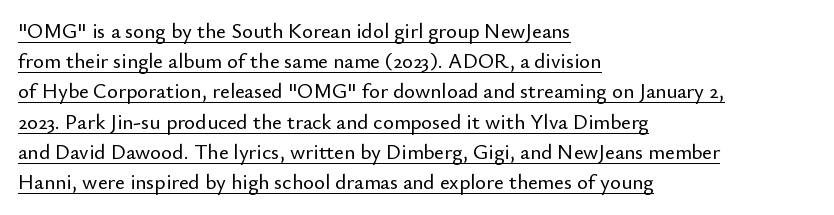
The image shows 21 px text type, upright; set left-aligned, normal line spacing (1.44x), normal letter spacing, underlined.
